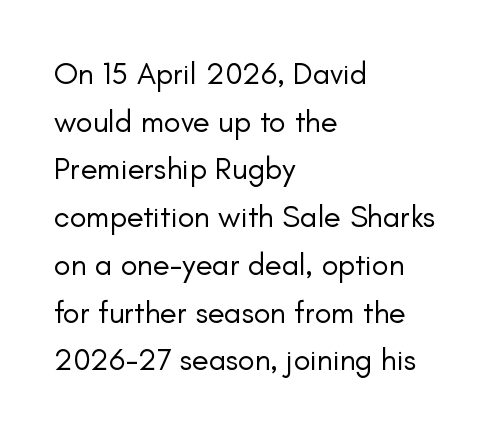
Q: Is the text bold? A: No.
Q: Is the text italic (slanted)? A: No, it is upright.
Q: Is the typeface a serif or a sans-serif typeface? A: Sans-serif.
Q: Is the text underlined? A: No.
Q: How is the paragraph aligned? A: Left-aligned.
Q: Is the spacing between letters normal or unusually wide? A: Normal.
Q: Is the spacing between lines tight, normal or loose? A: Normal.
Q: Width (condensed, normal, or wide)? A: Normal.
Q: Stroke contrast? A: Low.
Q: x-height? A: Small.
Q: Monospaced? A: No.
